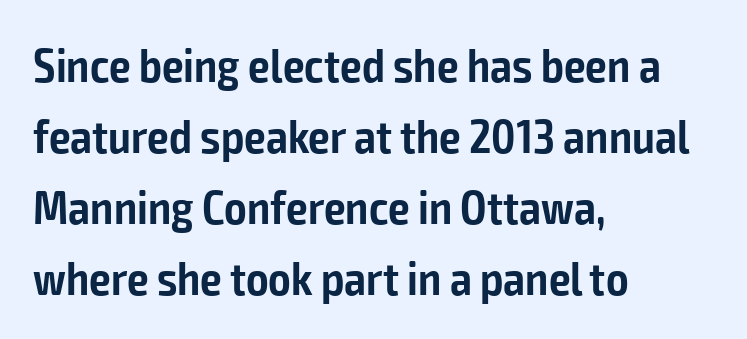
{"serif": "no", "italic": "no", "bold": "semi", "weight": "semibold", "width": "condensed", "stroke_contrast": "low", "x_height": "medium", "monospaced": "no", "underline": "no", "align": "left", "line_spacing": "normal", "line_spacing_ratio": 1.48, "letter_spacing": "normal", "letter_spacing_em": 0.0, "glyph_px": 48}
